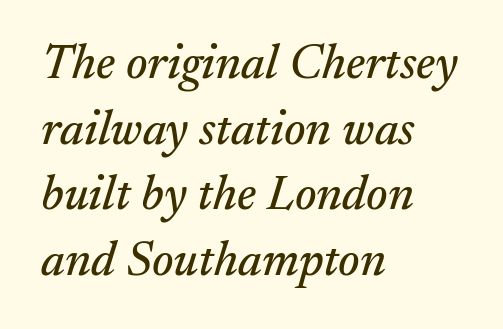
The image shows 49 px serif type, italic (leaning right); set left-aligned, normal line spacing (1.34x), normal letter spacing, not underlined; medium stroke contrast and a small x-height.
